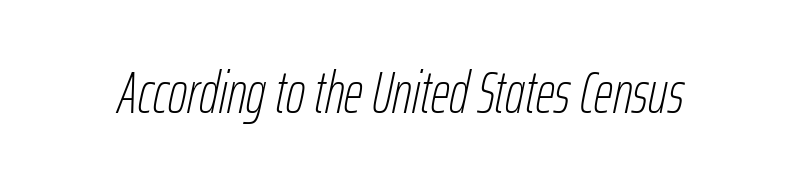
Slanted lettering throughout. Think of a printed novel: that variable character pitch is what you see here. No extra ink here — the face is not bold. Words float on clear page, feet unadorned. The rendering keeps characters at their native spacing.
